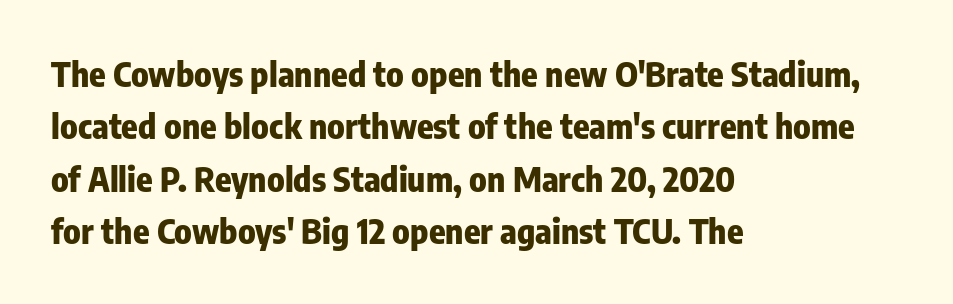
The image shows 34 px heavy, condensed sans-serif type, upright; set left-aligned, normal line spacing (1.54x), normal letter spacing, not underlined; low stroke contrast and a medium x-height.
